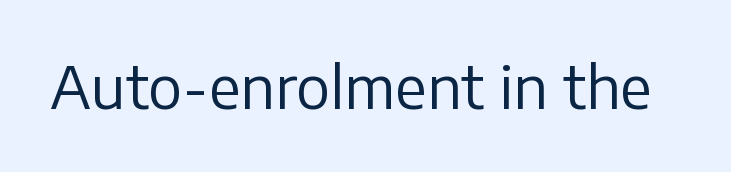
Q: Is the text bold? A: No.
Q: Is the text italic (slanted)? A: No, it is upright.
Q: Is the typeface a serif or a sans-serif typeface? A: Sans-serif.
Q: Is the text underlined? A: No.
Q: Is the spacing between letters normal or unusually wide? A: Normal.
Q: Width (condensed, normal, or wide)? A: Normal.
Q: Stroke contrast? A: Low.
Q: x-height? A: Medium.
Q: Monospaced? A: No.
